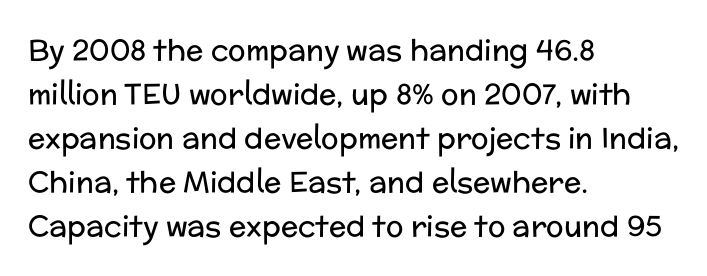
The image shows 29 px regular-weight sans-serif type, upright; set left-aligned, normal line spacing (1.52x), normal letter spacing, not underlined; low stroke contrast and a medium x-height.
